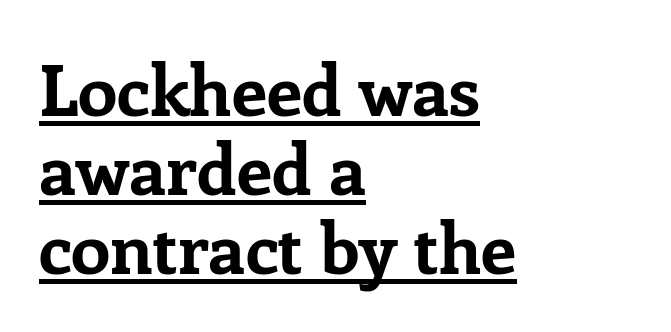
The image shows 71 px bold serif type, upright; set left-aligned, tight line spacing (1.11x), normal letter spacing, underlined; low stroke contrast and a medium x-height.
